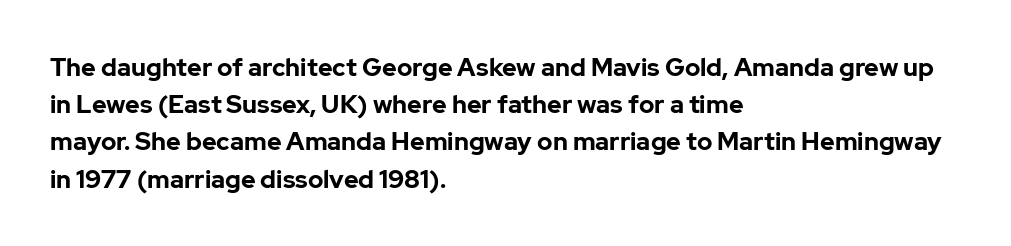
{"italic": "no", "bold": "yes", "underline": "no", "align": "left", "line_spacing": "normal", "line_spacing_ratio": 1.49, "letter_spacing": "normal", "letter_spacing_em": 0.0, "glyph_px": 25}
